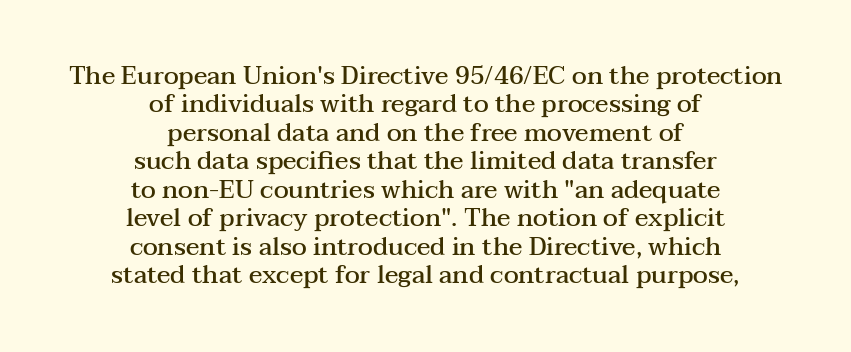
{"italic": "no", "bold": "semi", "underline": "no", "align": "center", "line_spacing": "tight", "line_spacing_ratio": 1.14, "letter_spacing": "normal", "letter_spacing_em": 0.0, "glyph_px": 25}
